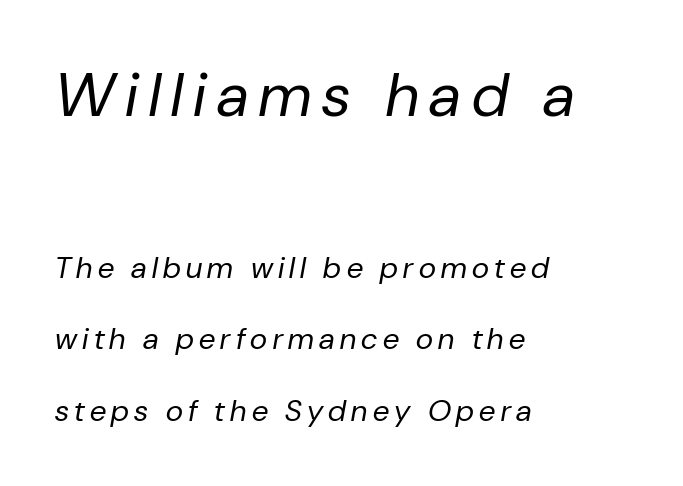
{"italic": "yes", "lean": "right", "slant_degrees": 10, "bold": "no", "weight": "regular", "width": "normal", "stroke_contrast": "low", "x_height": "medium", "monospaced": "no", "underline": "no", "align": "left", "line_spacing": "loose", "line_spacing_ratio": 2.37, "larger_block": "first", "size_ratio": 2.03, "glyph_px": 61}
